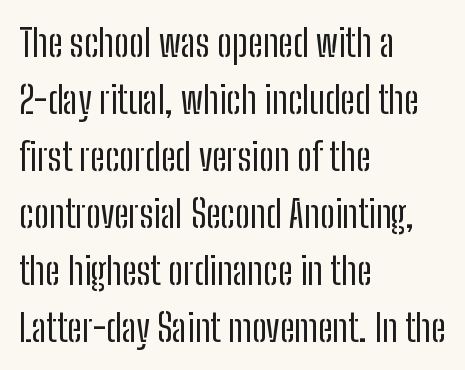
The letters advance in unequal steps, a hallmark of proportional type. Stems here are at most as thick as an everyday book face. Unmarked baselines from the first word to the last. Check where the strokes stop: nothing finishes them off — pure sans. Does the copy run flush right? No — it runs flush left. Default kerning and tracking; the words read as compact shapes.
